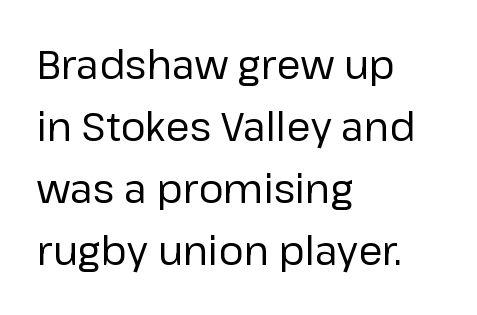
The image shows 39 px regular-weight sans-serif type, upright; set left-aligned, normal line spacing (1.59x), normal letter spacing, not underlined; low stroke contrast and a medium x-height.
